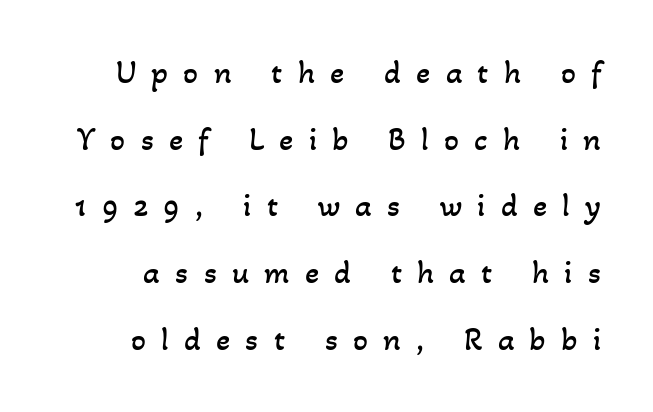
Q: Is the text bold? A: No.
Q: Is the text underlined? A: No.
Q: Is the spacing between letters normal or unusually wide? A: Unusually wide.
Q: Is the spacing between lines tight, normal or loose? A: Loose.
Q: Width (condensed, normal, or wide)? A: Normal.
Q: Stroke contrast? A: Low.
Q: x-height? A: Small.
Q: Monospaced? A: No.
